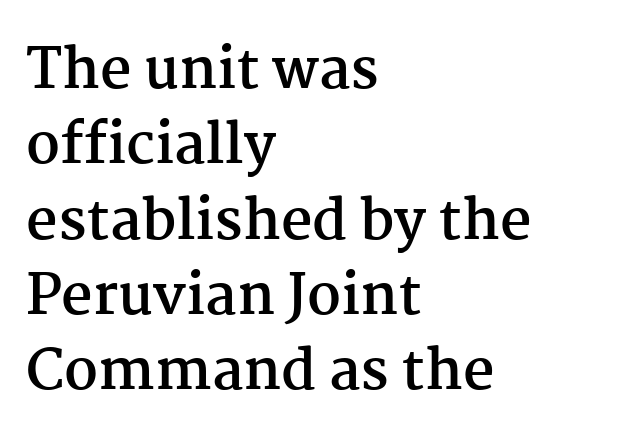
{"serif": "yes", "italic": "no", "bold": "yes", "weight": "semibold", "width": "normal", "stroke_contrast": "medium", "x_height": "medium", "monospaced": "no", "underline": "no", "align": "left", "line_spacing": "normal", "line_spacing_ratio": 1.37, "letter_spacing": "normal", "letter_spacing_em": 0.0, "glyph_px": 55}
